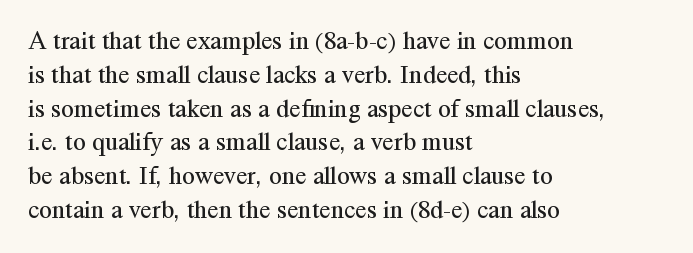
{"italic": "no", "bold": "no", "underline": "no", "align": "left", "line_spacing": "normal", "line_spacing_ratio": 1.3, "letter_spacing": "normal", "letter_spacing_em": 0.0, "glyph_px": 26}
